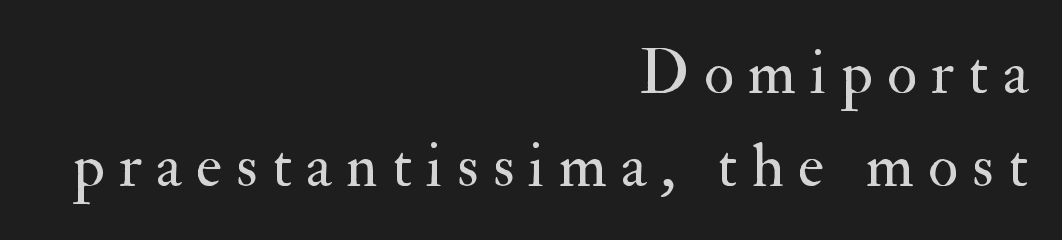
{"serif": "yes", "italic": "no", "bold": "no", "weight": "regular", "width": "normal", "stroke_contrast": "medium", "x_height": "small", "monospaced": "no", "underline": "no", "align": "right", "line_spacing": "normal", "line_spacing_ratio": 1.5, "letter_spacing": "wide", "letter_spacing_em": 0.23, "glyph_px": 62}
